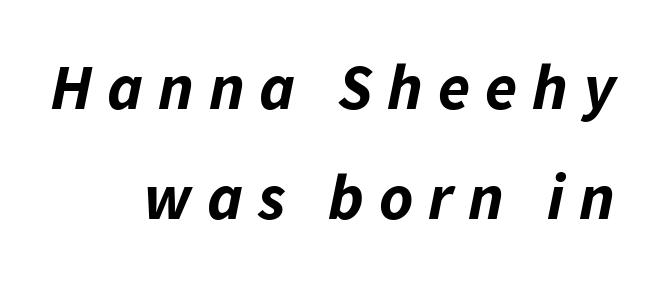
Nobody drew a line under any word here. As a designer I'd log this as weight 700, bold. Vertical spacing — default. Loose tracking; the words dissolve into strings of separated letters. The ragged edge is on the left, which tells us the setting is flush right. You could not count columns in this text — the font is proportionally spaced.
